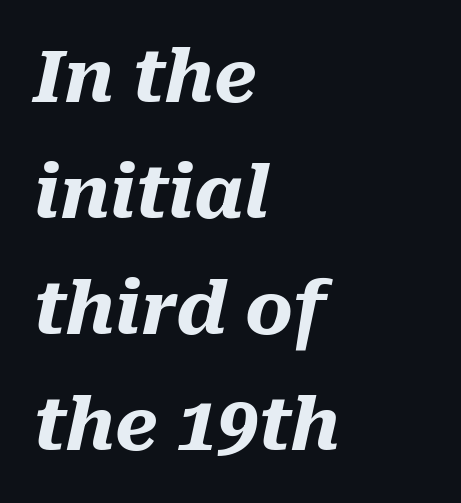
{"italic": "yes", "lean": "right", "slant_degrees": 10, "bold": "yes", "weight": "heavy", "width": "normal", "stroke_contrast": "medium", "x_height": "medium", "monospaced": "no", "underline": "no", "align": "left", "line_spacing": "normal", "line_spacing_ratio": 1.59, "letter_spacing": "normal", "letter_spacing_em": 0.0, "glyph_px": 73}
